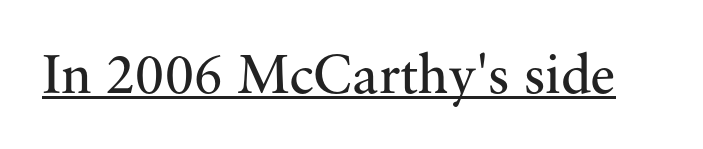
{"serif": "yes", "italic": "no", "bold": "no", "weight": "regular", "width": "normal", "stroke_contrast": "medium", "x_height": "small", "monospaced": "no", "underline": "yes", "letter_spacing": "normal", "letter_spacing_em": 0.0, "glyph_px": 56}
